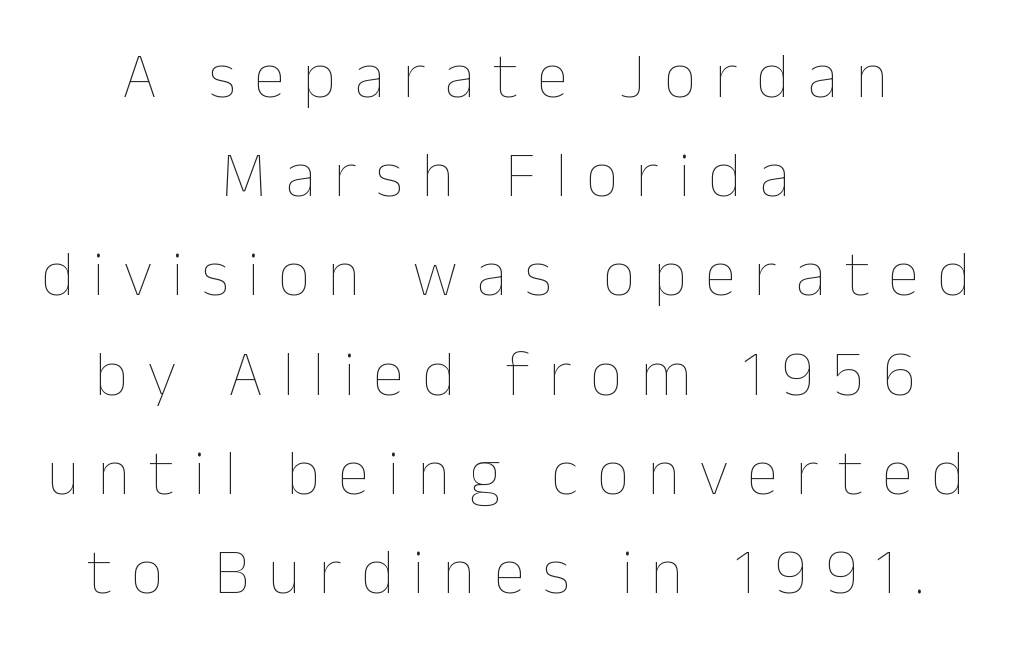
Every character sits straight up, as roman type does. The passage shown stacks its lines at a standard gap. Between one letter and the next there's a generous, obvious gap. Horizontal alignment here is central, giving a formal, balanced look. Nobody drew a line under any word here.
